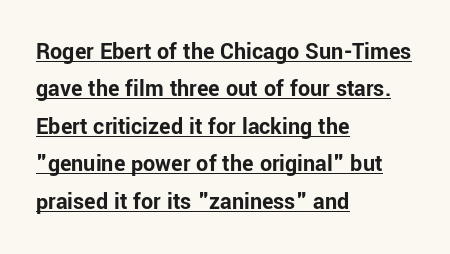
The image shows 24 px bold type, upright; set left-aligned, normal line spacing (1.56x), normal letter spacing, underlined.
